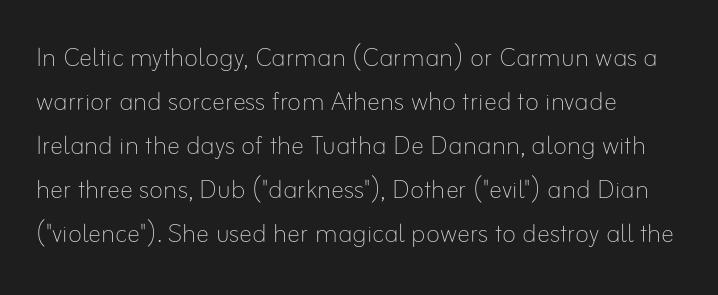
Q: Is the text bold? A: No.
Q: Is the text italic (slanted)? A: No, it is upright.
Q: Is the text underlined? A: No.
Q: How is the paragraph aligned? A: Left-aligned.
Q: Is the spacing between letters normal or unusually wide? A: Normal.
Q: Is the spacing between lines tight, normal or loose? A: Normal.
Q: Width (condensed, normal, or wide)? A: Normal.
Q: Stroke contrast? A: Low.
Q: x-height? A: Small.
Q: Monospaced? A: No.
